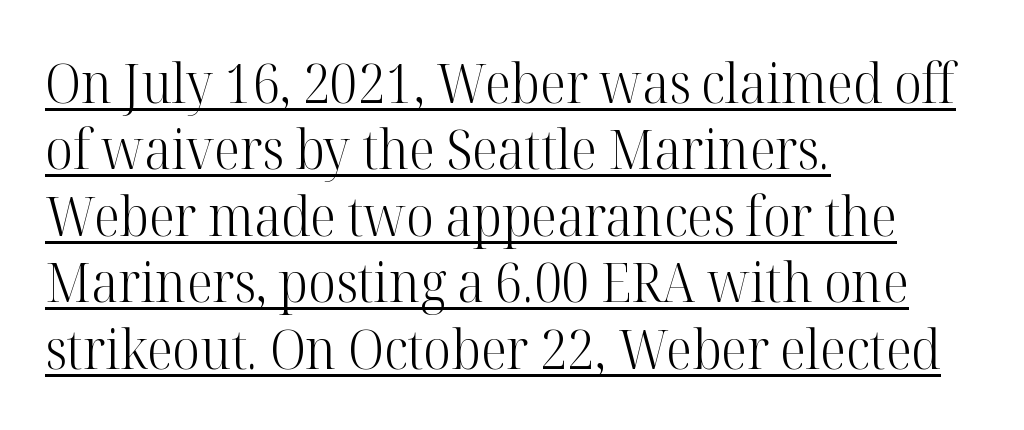
Q: Is the text bold? A: No.
Q: Is the text italic (slanted)? A: No, it is upright.
Q: Is the typeface a serif or a sans-serif typeface? A: Serif.
Q: Is the text underlined? A: Yes.
Q: How is the paragraph aligned? A: Left-aligned.
Q: Is the spacing between letters normal or unusually wide? A: Normal.
Q: Width (condensed, normal, or wide)? A: Normal.
Q: Stroke contrast? A: High.
Q: x-height? A: Medium.
Q: Monospaced? A: No.
